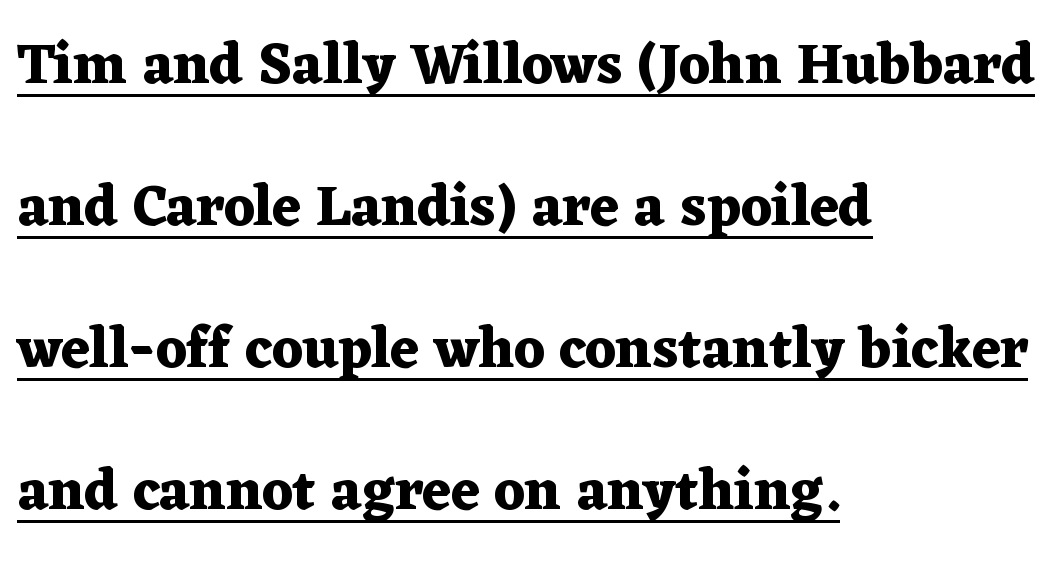
The image shows 57 px heavy, wide serif type, upright; set left-aligned, loose line spacing (2.49x), normal letter spacing, underlined; medium stroke contrast and a medium x-height.
